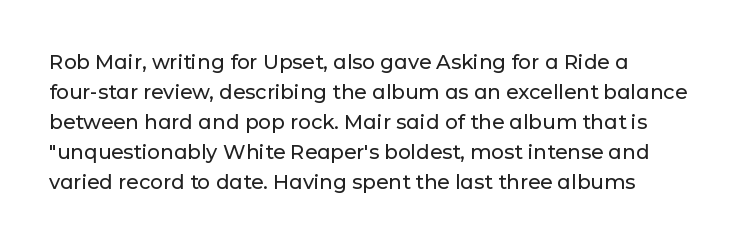
The passage shown has conventional tracking throughout. Is there much room between lines? A standard amount, neither cramped nor airy. This is the regular roman posture of the typeface. Plain, unruled lines of type. Typeset ragged right — the left edge is the straight one.
